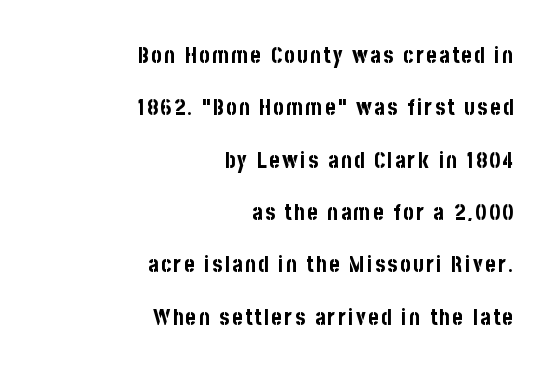
Look at the stroke-to-counter ratio: heavy, a bold. The passage shown stacks its lines with a broad gap. Horizontally, the lines are justified to the trailing edge only. If you drew a line through each stem, it would be perfectly vertical.
